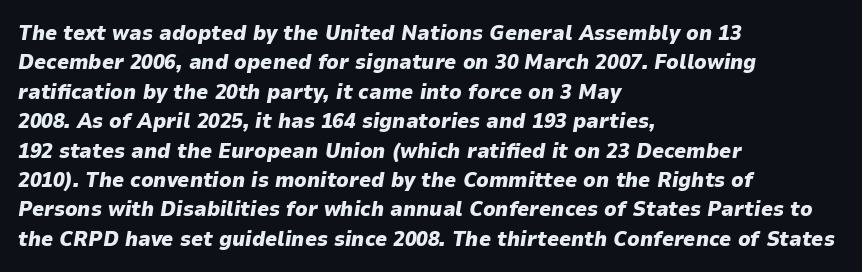
Notice how the stems are inclined rather than vertical — that's the hallmark of italics. Heavy-handed strokes throughout: this text is bold. Does extra space separate the letters? No, they use regular spacing. Lines of text with bare space underneath. These lines sit exactly where default settings would place them. The paragraph has a hard left edge and a soft right edge.
